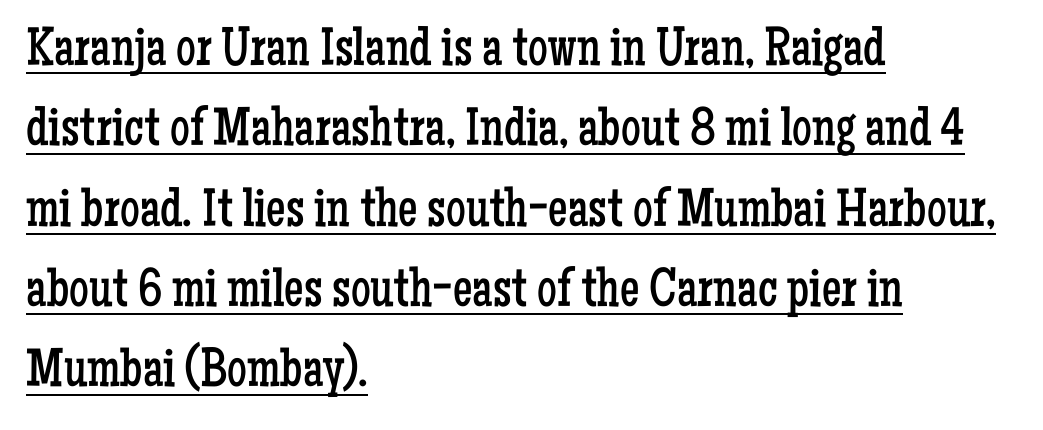
The letters look calm and open, with moderate or lighter stems. The typeface chosen for these lines features serifs. Is the letter spacing exaggerated? No — it looks like the ordinary default. The vertical gap from one line to the next is medium. The rendered words wear a rule along their underside.
